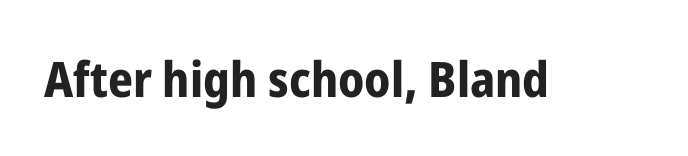
The image shows 49 px bold, condensed sans-serif type, upright; set normal letter spacing, not underlined; low stroke contrast and a medium x-height.
